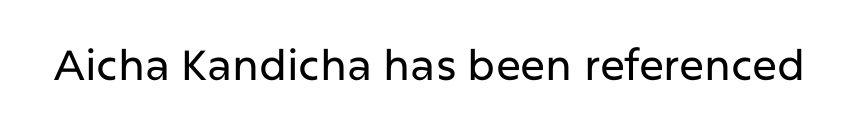
Is there any slant? The stems are plumb. Default kerning and tracking; the words read as compact shapes. Think of a printed novel: that variable character pitch is what you see here. You can tell from the bare stems that sans-serif type was used. Descenders are the only things crossing below the line.
